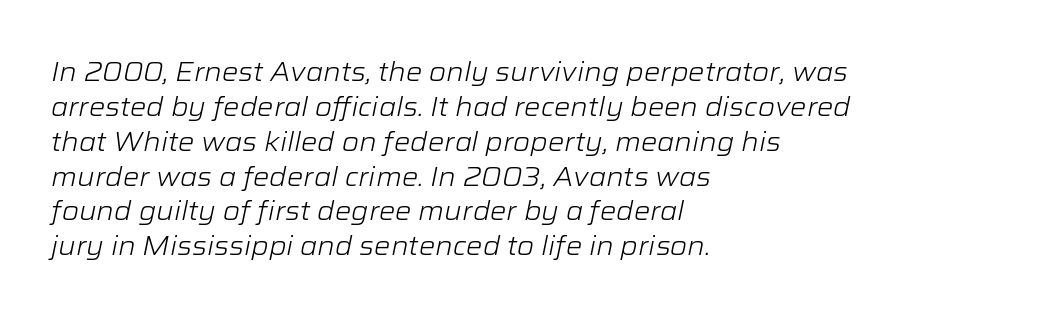
Decoration check: the copy has no underline. The rendering applies a slant to the glyphs. The letters look calm and open, with moderate or lighter stems. Which margin do the lines hug? The left one — the right edge is uneven.
